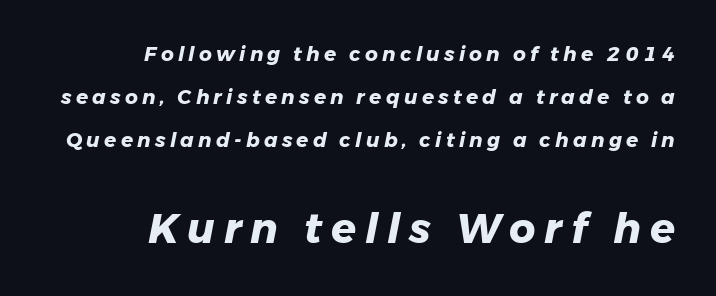
Rendered with sloped, italic letterforms. Widely set lines give the paragraph a tall, airy silhouette. Every letter is thick-stroked: bold, no question. Any mark beneath the type? The region is blank. In terms of letterspacing, this is a distinctly airy, spread setting.
